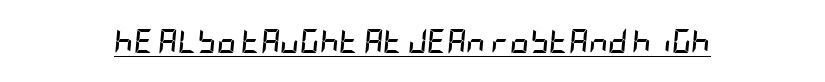
The image shows 24 px bold type, italic (leaning right); set normal letter spacing, underlined.
